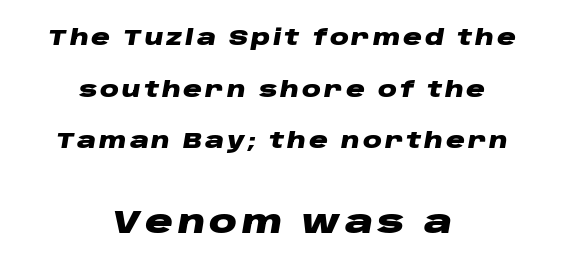
The image shows 31 px heavy, wide type, italic (leaning right); set centered, loose line spacing (2.46x), not underlined; the second (bottom) block is 1.48x larger; low stroke contrast and a large x-height.
